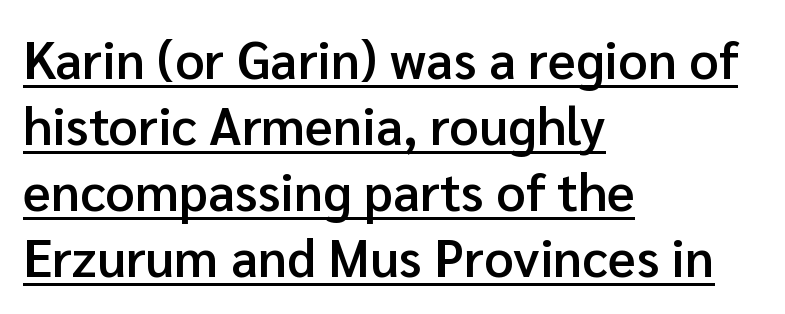
Q: Is the text bold? A: Semi-bold.
Q: Is the text italic (slanted)? A: No, it is upright.
Q: Is the typeface a serif or a sans-serif typeface? A: Sans-serif.
Q: Is the text underlined? A: Yes.
Q: How is the paragraph aligned? A: Left-aligned.
Q: Is the spacing between letters normal or unusually wide? A: Normal.
Q: Is the spacing between lines tight, normal or loose? A: Normal.
Q: Width (condensed, normal, or wide)? A: Normal.
Q: Stroke contrast? A: Low.
Q: x-height? A: Medium.
Q: Monospaced? A: No.
